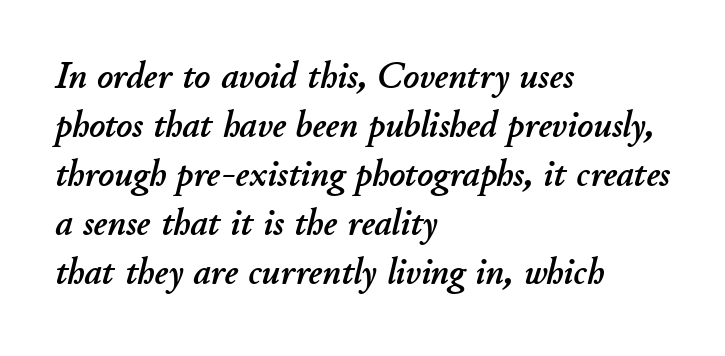
No word sits above an underline. The text block is weighted toward the left margin, trailing off unevenly rightward. Leading: standard. When letters slant like this, we call the style italic.
